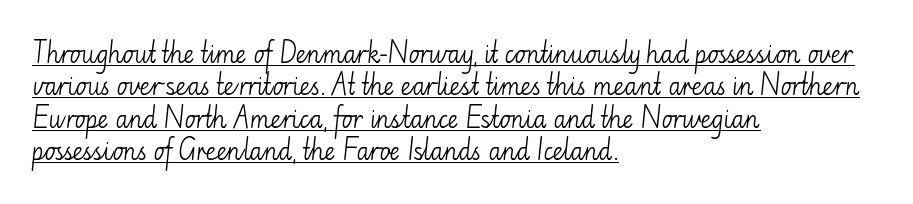
{"bold": "no", "underline": "yes", "align": "left", "line_spacing": "normal", "line_spacing_ratio": 1.41, "letter_spacing": "normal", "letter_spacing_em": 0.0, "glyph_px": 23}
